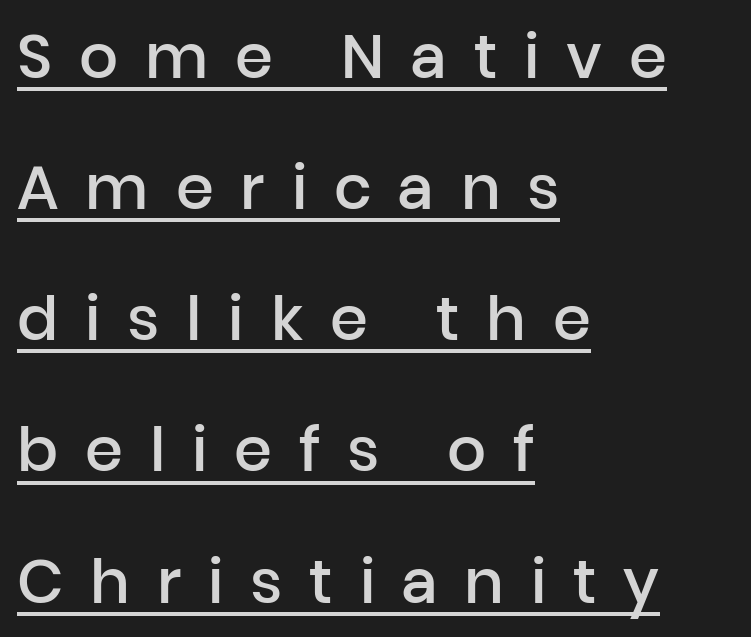
Q: Is the text bold? A: Semi-bold.
Q: Is the text italic (slanted)? A: No, it is upright.
Q: Is the typeface a serif or a sans-serif typeface? A: Sans-serif.
Q: Is the text underlined? A: Yes.
Q: How is the paragraph aligned? A: Left-aligned.
Q: Is the spacing between letters normal or unusually wide? A: Unusually wide.
Q: Is the spacing between lines tight, normal or loose? A: Loose.
Q: Width (condensed, normal, or wide)? A: Normal.
Q: Stroke contrast? A: Low.
Q: x-height? A: Medium.
Q: Monospaced? A: No.
